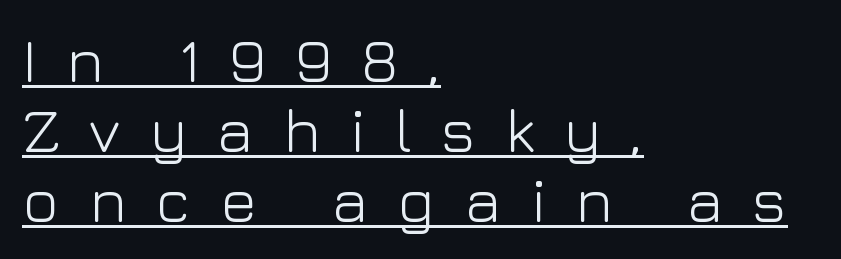
Q: Is the text bold? A: No.
Q: Is the text italic (slanted)? A: No, it is upright.
Q: Is the typeface a serif or a sans-serif typeface? A: Sans-serif.
Q: Is the text underlined? A: Yes.
Q: How is the paragraph aligned? A: Left-aligned.
Q: Is the spacing between letters normal or unusually wide? A: Unusually wide.
Q: Is the spacing between lines tight, normal or loose? A: Tight.
Q: Width (condensed, normal, or wide)? A: Normal.
Q: Stroke contrast? A: Low.
Q: x-height? A: Medium.
Q: Monospaced? A: No.
